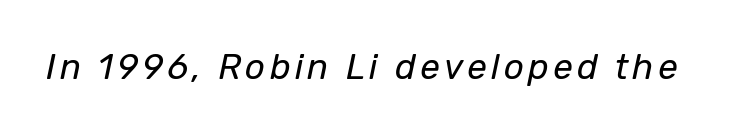
{"italic": "yes", "lean": "right", "slant_degrees": 12, "bold": "no", "weight": "regular", "width": "normal", "stroke_contrast": "low", "x_height": "medium", "monospaced": "no", "underline": "no", "glyph_px": 35}
